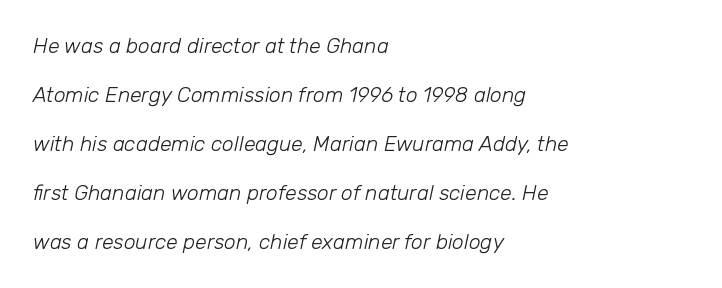
The image shows 21 px text type, italic (leaning right); set left-aligned, loose line spacing (2.33x), normal letter spacing, not underlined.
